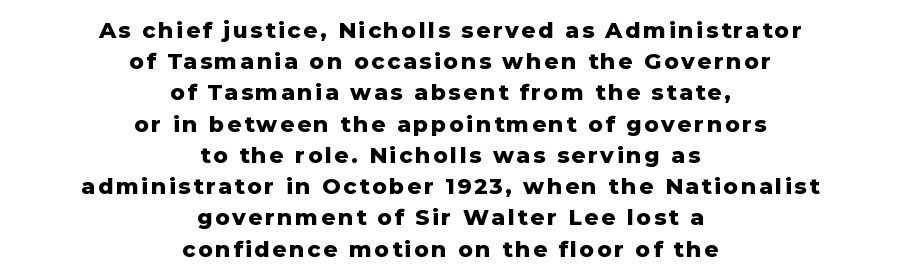
Evenly set lines give the paragraph a standard silhouette. This sample is center-justified, so both line endings float freely. No word sits above an underline. Typographic density is high because the face is bold.
